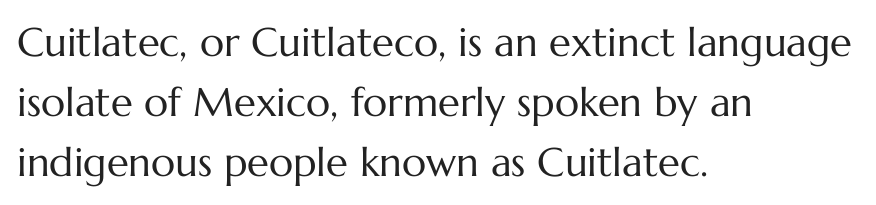
The gap between lines stays unmarked. The leading is moderate, giving the passage an even texture. The face used here is proportionally spaced, like ordinary book or web type. This is roman type, the default non-slanted kind. Compared with typical body copy, the letter spacing here is the same. Typeset ragged right — the left edge is the straight one.
